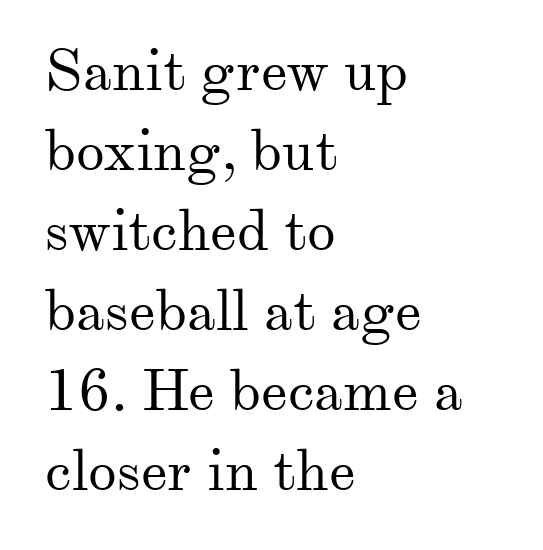
The image shows 58 px regular-weight serif type, upright; set left-aligned, normal line spacing (1.38x), normal letter spacing, not underlined; medium stroke contrast and a small x-height.
